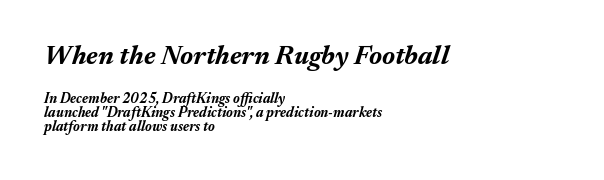
{"italic": "yes", "lean": "right", "slant_degrees": 17, "bold": "yes", "underline": "no", "align": "left", "line_spacing": "tight", "line_spacing_ratio": 0.99, "letter_spacing": "normal", "letter_spacing_em": 0.0, "larger_block": "first", "size_ratio": 1.93, "glyph_px": 27}
